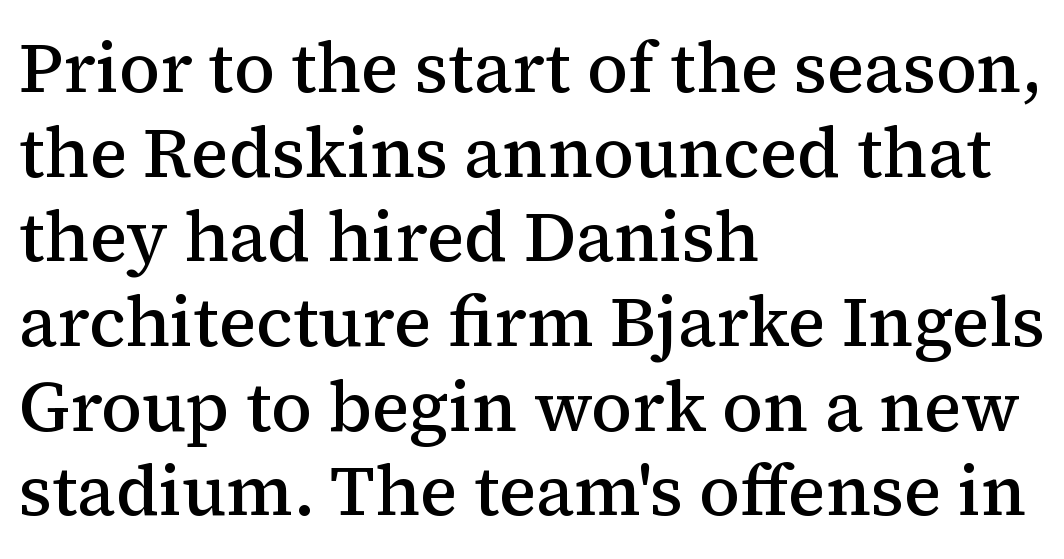
Q: Is the text bold? A: Semi-bold.
Q: Is the text italic (slanted)? A: No, it is upright.
Q: Is the typeface a serif or a sans-serif typeface? A: Serif.
Q: Is the text underlined? A: No.
Q: How is the paragraph aligned? A: Left-aligned.
Q: Is the spacing between letters normal or unusually wide? A: Normal.
Q: Width (condensed, normal, or wide)? A: Normal.
Q: Stroke contrast? A: Medium.
Q: x-height? A: Medium.
Q: Monospaced? A: No.
